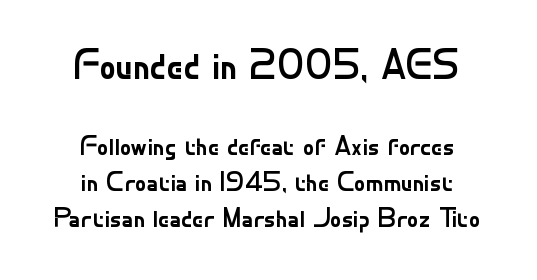
Q: Is the text bold? A: No.
Q: Is the text italic (slanted)? A: No, it is upright.
Q: Is the typeface a serif or a sans-serif typeface? A: Sans-serif.
Q: Is the text underlined? A: No.
Q: How is the paragraph aligned? A: Centered.
Q: Is the spacing between letters normal or unusually wide? A: Normal.
Q: Is the spacing between lines tight, normal or loose? A: Normal.
Q: Which block of text is set in a larger size, the first (top) or the second (bottom)? A: The first (top) one.
Q: Width (condensed, normal, or wide)? A: Normal.
Q: Stroke contrast? A: Low.
Q: x-height? A: Small.
Q: Monospaced? A: No.
